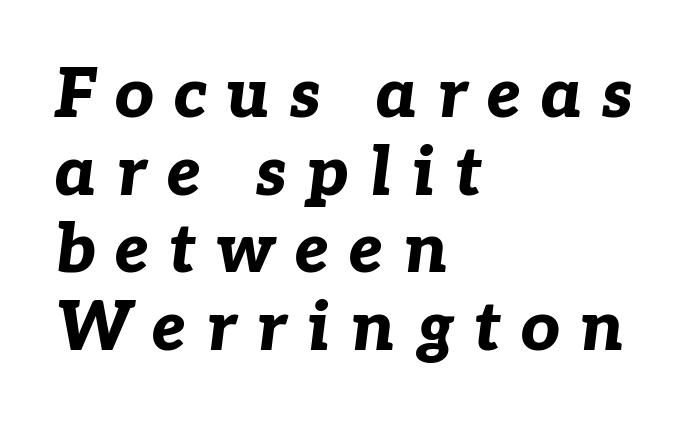
Q: Is the text bold? A: Yes.
Q: Is the text italic (slanted)? A: Yes, it leans right by about 7 degrees.
Q: Is the text underlined? A: No.
Q: How is the paragraph aligned? A: Left-aligned.
Q: Is the spacing between letters normal or unusually wide? A: Unusually wide.
Q: Is the spacing between lines tight, normal or loose? A: Tight.
Q: Width (condensed, normal, or wide)? A: Normal.
Q: Stroke contrast? A: Low.
Q: x-height? A: Medium.
Q: Monospaced? A: No.
